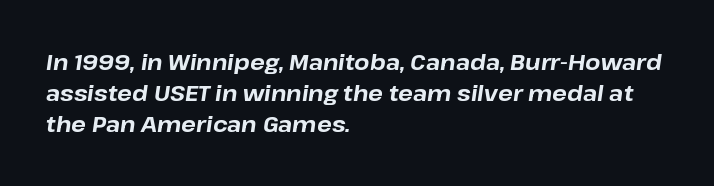
Evenly set lines give the paragraph a standard silhouette. The face used here is rendered with its standard letterfit. The face used here has the dense, thick strokes of a bold. A clean baseline with only descenders dipping below it.
